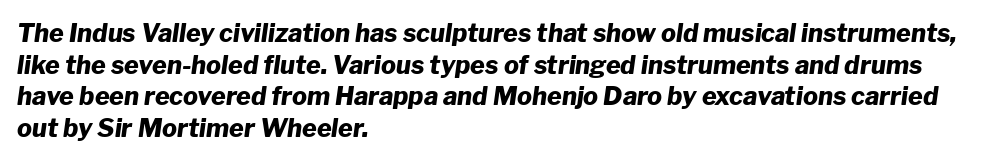
{"italic": "yes", "lean": "right", "slant_degrees": 8, "bold": "yes", "underline": "no", "align": "left", "line_spacing": "normal", "line_spacing_ratio": 1.27, "letter_spacing": "normal", "letter_spacing_em": 0.0, "glyph_px": 25}
